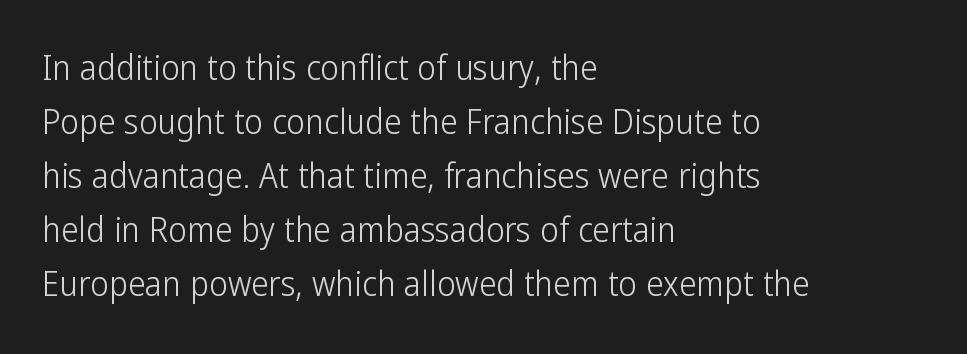
Looks like regular typesetting: each glyph gets only the width it needs. The space directly below the letters is spotless. The line-height multiplier appears to be the usual default. Every row of glyphs begins at an identical x-position on the left.
